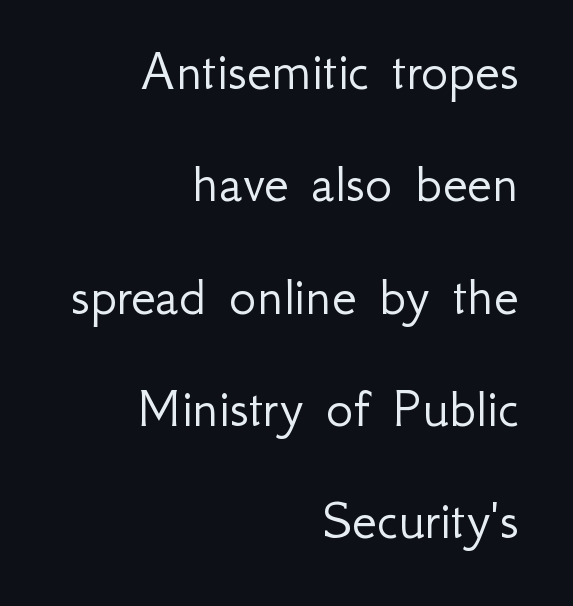
A student would call this right alignment; a typographer would say flush right, rag left. Does the type have serifs? No, each stem ends abruptly. Tall strokes in this sample are plumb rather than angled. Spacing between characters is what you'd get straight out of the box. Only glyphs here, with clear space below each row. The cut favours lightness, reaching ordinary text weight at its darkest.
